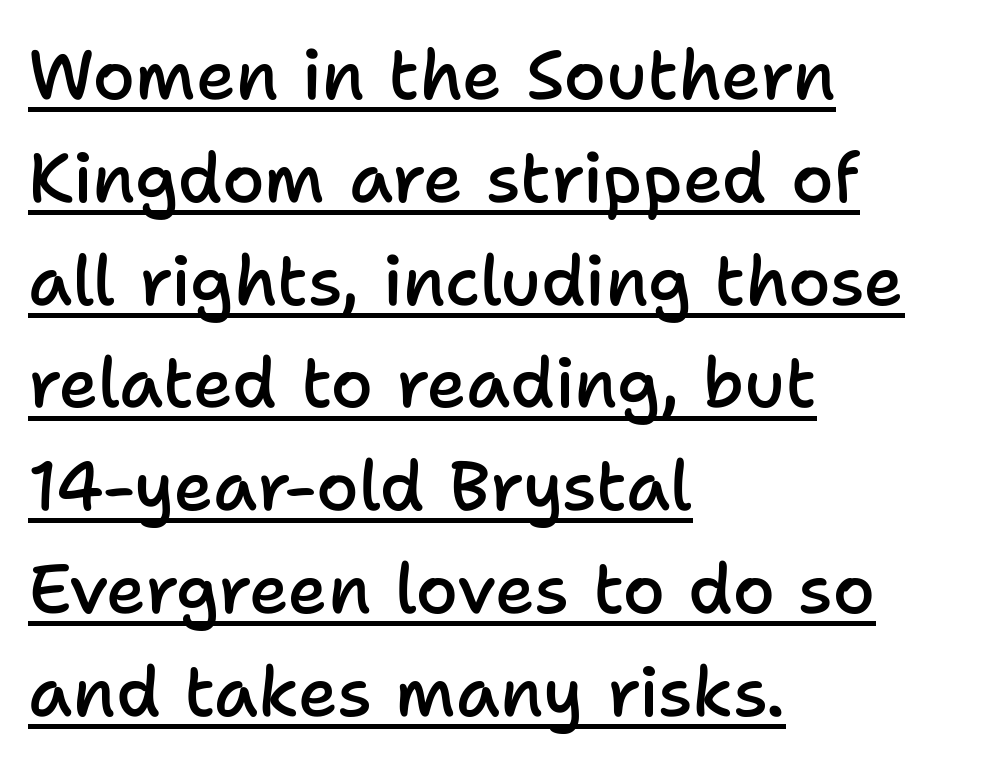
The image shows 69 px semibold sans-serif type, upright; set left-aligned, normal line spacing (1.49x), normal letter spacing, underlined; low stroke contrast and a medium x-height.
